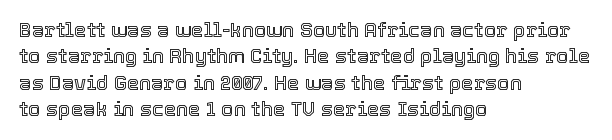
The image shows 20 px text type, upright; set left-aligned, normal line spacing (1.32x), normal letter spacing, not underlined.
